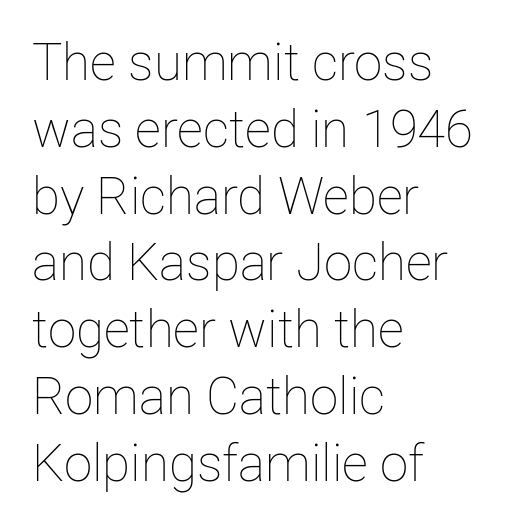
Do the characters align in a grid? No, the font is proportional. The axis of the letterforms is exactly vertical. Inter-character spacing is left at the font's built-in metrics. Visually the block forms a straight wall on the left and a jagged coastline on the right. Has an underline been added? It has not.
